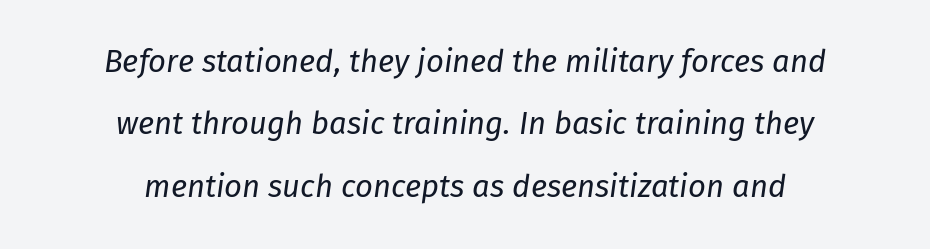
Q: Is the text bold? A: No.
Q: Is the text italic (slanted)? A: Yes, it leans right by about 8 degrees.
Q: Is the text underlined? A: No.
Q: How is the paragraph aligned? A: Centered.
Q: Is the spacing between letters normal or unusually wide? A: Normal.
Q: Is the spacing between lines tight, normal or loose? A: Loose.
Q: Width (condensed, normal, or wide)? A: Normal.
Q: Stroke contrast? A: Low.
Q: x-height? A: Medium.
Q: Monospaced? A: No.
